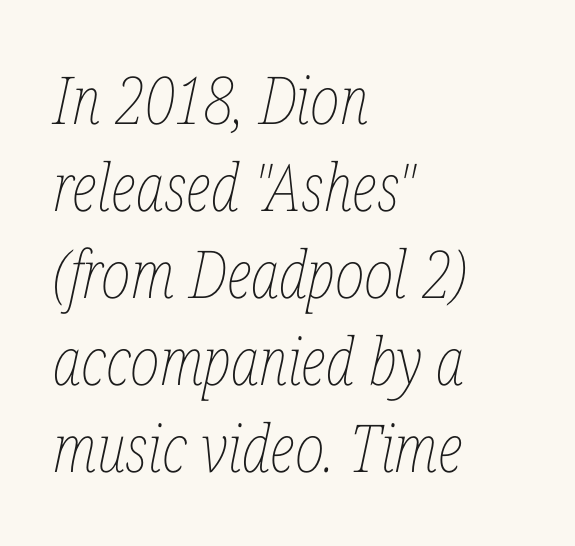
These glyphs show unthickened strokes, regular width or finer. Leftover space on each line is placed entirely after the last word. Slant detected: the letters are inclined. The passage shown is typed in a proportional face where columns would drift.
